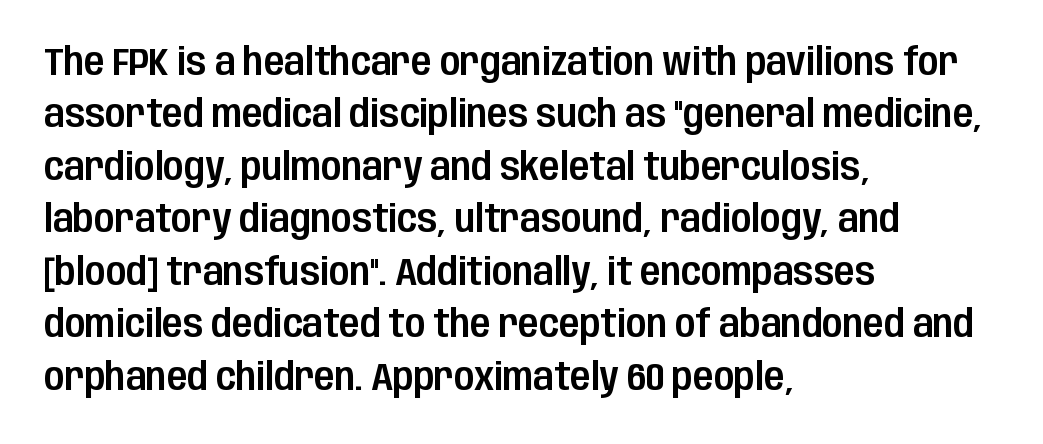
This sample has the flowing, uneven cadence of proportional lettering. Words appear dense and cohesive because spacing is normal. Rendered with straight, roman letterforms. The string is rendered with underlining switched off. Each new line begins a customary step beneath the previous one. One-word summary of the alignment: left.
